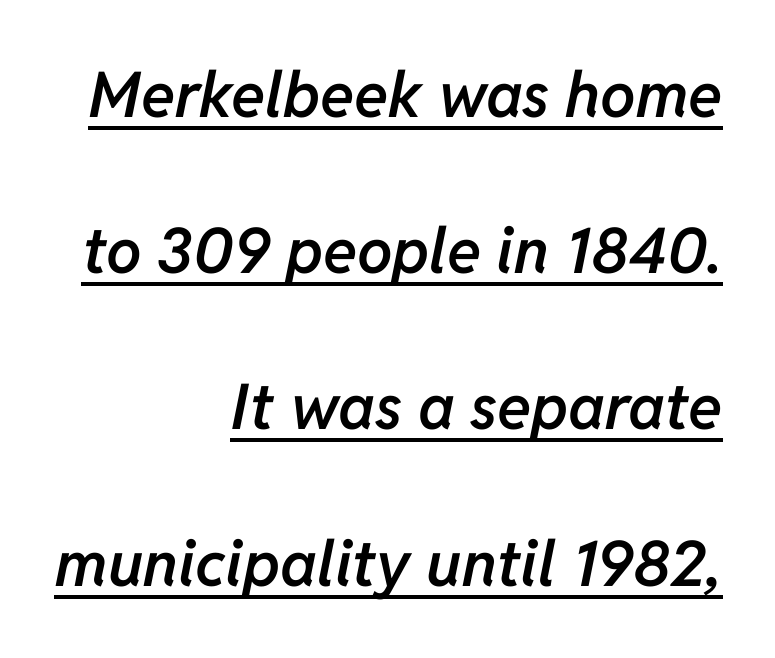
The image shows 63 px semibold type, italic (leaning right); set right-aligned, loose line spacing (2.48x), normal letter spacing, underlined; low stroke contrast and a medium x-height.
